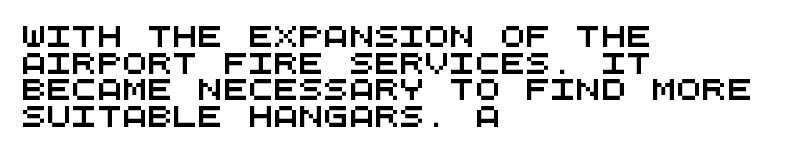
{"underline": "no", "align": "left", "line_spacing": "normal", "line_spacing_ratio": 1.27, "letter_spacing": "normal", "letter_spacing_em": 0.0, "glyph_px": 21}
